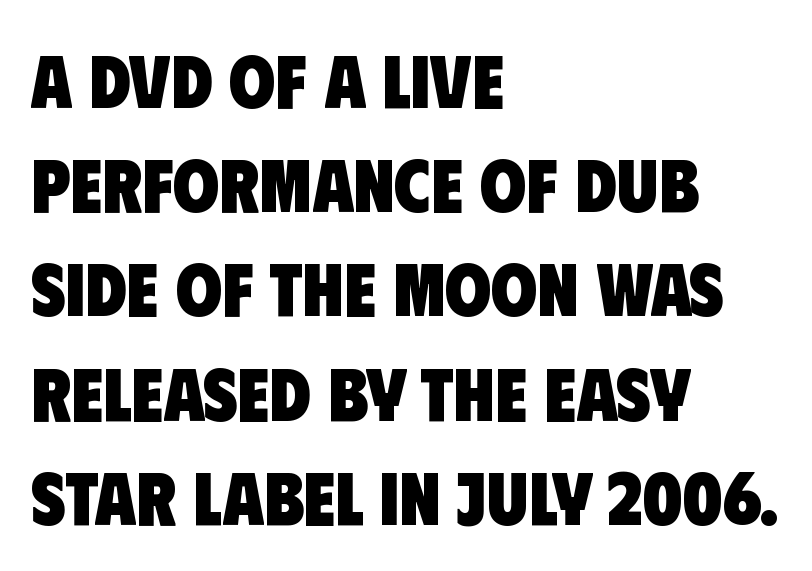
Normally led — the rows are evenly, conventionally spaced. Here the designer chose a conventional face with non-uniform glyph widths. You could call the tracking neutral — neither tight nor loose. Notice how thick the strokes are: this is what a full bold looks like. Is the block centered? No — it sits flush against the left margin.
